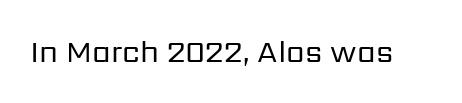
Q: Is the text bold? A: No.
Q: Is the text italic (slanted)? A: No, it is upright.
Q: Is the typeface a serif or a sans-serif typeface? A: Sans-serif.
Q: Is the text underlined? A: No.
Q: Is the spacing between letters normal or unusually wide? A: Normal.
Q: Width (condensed, normal, or wide)? A: Normal.
Q: Stroke contrast? A: Low.
Q: x-height? A: Medium.
Q: Monospaced? A: No.
